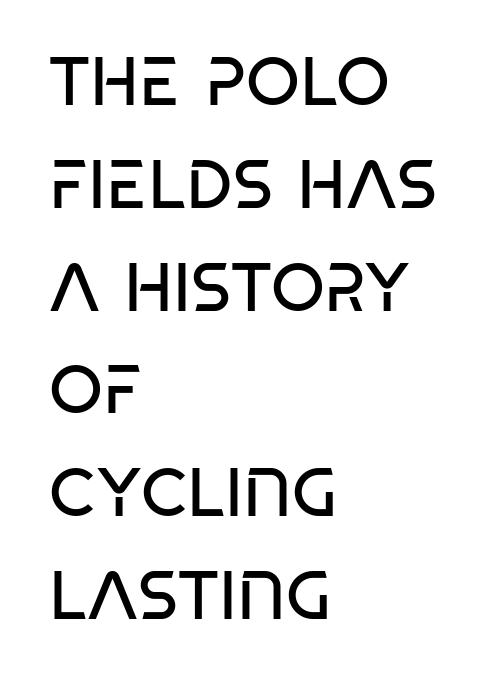
Q: Is the text bold? A: No.
Q: Is the text italic (slanted)? A: No, it is upright.
Q: Is the typeface a serif or a sans-serif typeface? A: Sans-serif.
Q: Is the text underlined? A: No.
Q: How is the paragraph aligned? A: Left-aligned.
Q: Is the spacing between letters normal or unusually wide? A: Normal.
Q: Is the spacing between lines tight, normal or loose? A: Normal.
Q: Width (condensed, normal, or wide)? A: Condensed.
Q: Stroke contrast? A: Low.
Q: x-height? A: Large.
Q: Monospaced? A: No.
